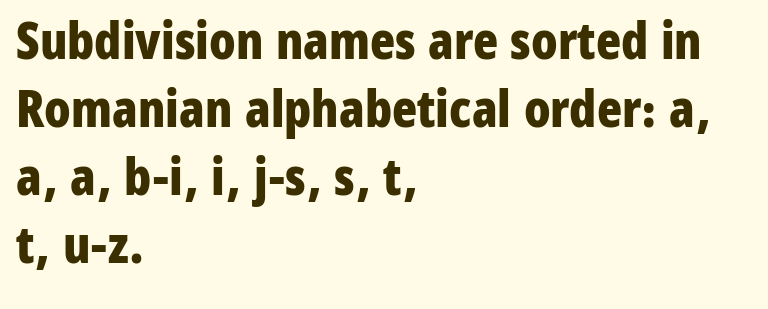
{"serif": "no", "italic": "no", "bold": "yes", "weight": "bold", "width": "condensed", "stroke_contrast": "low", "x_height": "medium", "monospaced": "no", "underline": "no", "align": "left", "line_spacing": "normal", "line_spacing_ratio": 1.31, "letter_spacing": "normal", "letter_spacing_em": 0.0, "glyph_px": 52}
